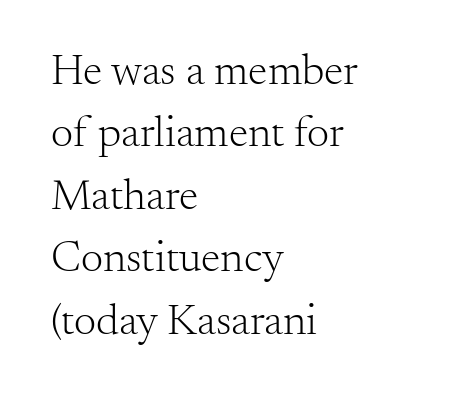
Font category for this specimen: serif. Teacher's note: observe the even left margin — that is flush-left alignment. Successive baselines arrive at the customary interval. The face used here is proportionally spaced, like ordinary book or web type.
